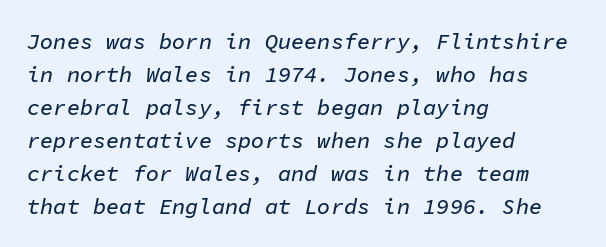
The image shows 22 px text type, italic (leaning right); set left-aligned, normal line spacing (1.5x), normal letter spacing, not underlined.
